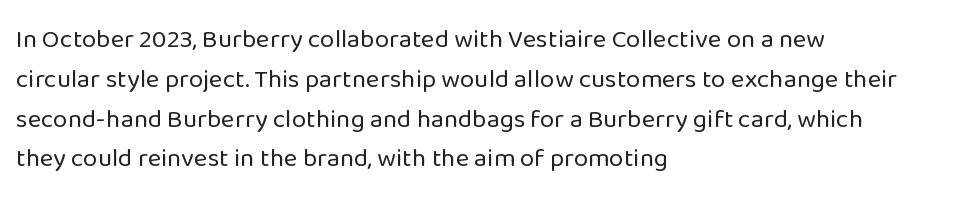
The image shows 26 px text type, upright; set left-aligned, normal line spacing (1.53x), normal letter spacing, not underlined.
